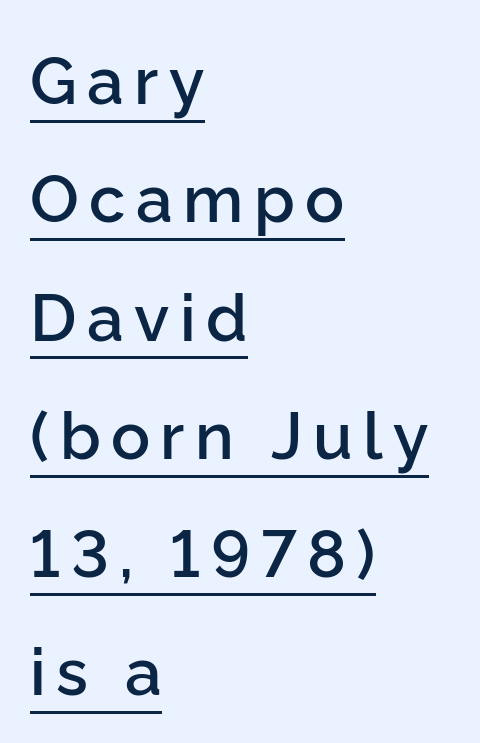
Line beginnings align vertically; line endings do not. Here the designer chose a conventional face with non-uniform glyph widths. Descenders here cross a horizontal rule under the line. This is sans-serif lettering, the kind often seen on screens and signage.
